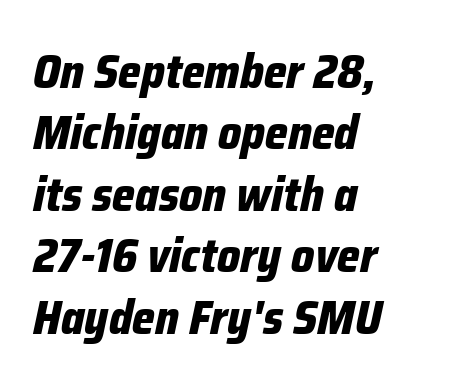
Q: Is the text bold? A: Yes.
Q: Is the text italic (slanted)? A: Yes, it leans right by about 12 degrees.
Q: Is the text underlined? A: No.
Q: How is the paragraph aligned? A: Left-aligned.
Q: Is the spacing between letters normal or unusually wide? A: Normal.
Q: Is the spacing between lines tight, normal or loose? A: Normal.
Q: Width (condensed, normal, or wide)? A: Condensed.
Q: Stroke contrast? A: Low.
Q: x-height? A: Medium.
Q: Monospaced? A: No.
